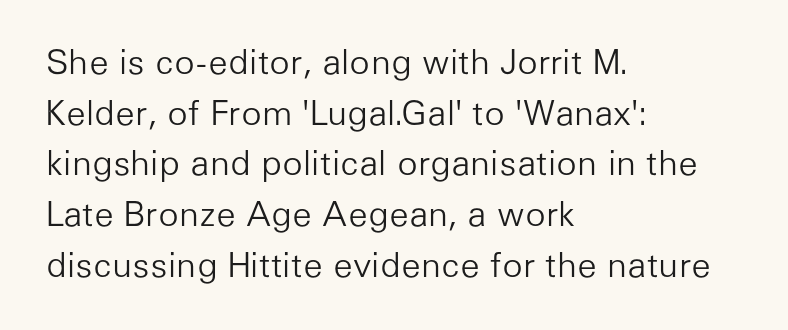
The lines sit at an ordinary, default distance from one another. The designer went with a sans here, leaving each stem footless. You could not count columns in this text — the font is proportionally spaced. The rendering anchors every line to the left-hand side. Tall strokes in this sample are plumb rather than angled.
